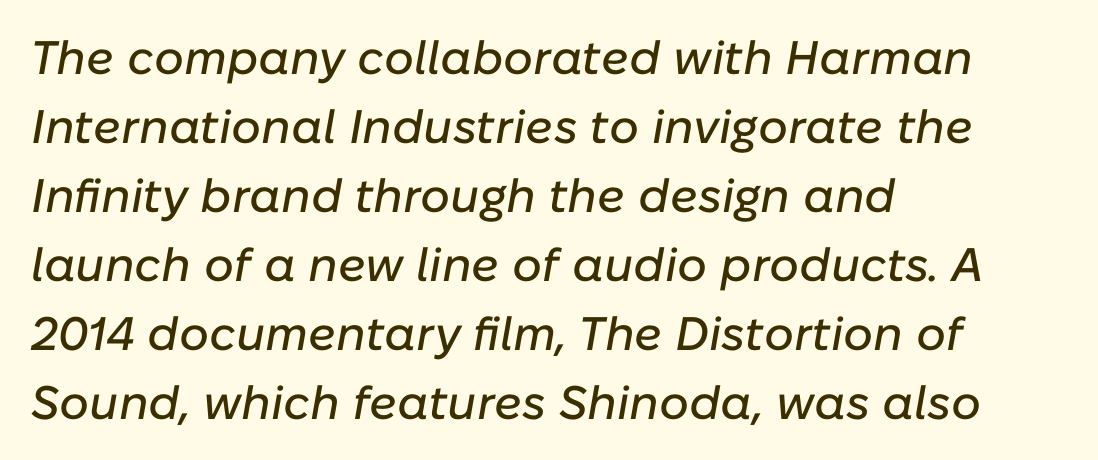
{"italic": "yes", "lean": "right", "slant_degrees": 10, "width": "normal", "stroke_contrast": "low", "x_height": "medium", "monospaced": "no", "underline": "no", "align": "left", "line_spacing": "normal", "line_spacing_ratio": 1.47, "letter_spacing": "normal", "letter_spacing_em": 0.0, "glyph_px": 47}
